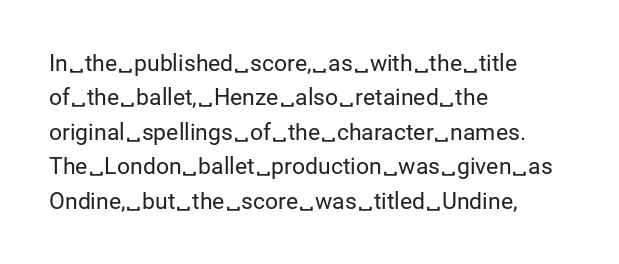
Observe the ordinary spacing: letters are neighbours, not strangers. Only glyphs here, with clear space below each row. Honestly, the row spacing looks completely unremarkable. No letter is thick-stroked: the sample isn't bold.
